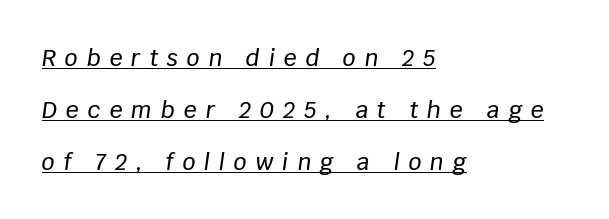
Does the leading feel generous? Absolutely, it's lavish. The sample's only ornament is a line tracing under the words. A typesetter would mark this as italic. These lines have a slow, spaced-out rhythm from letter to letter. One-word summary of the alignment: left.
